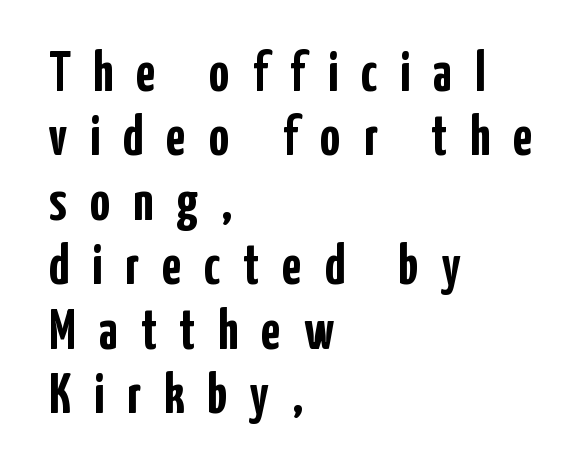
Display-style spreading of the glyphs; the letterfit is very open. The rendering uses natural spacing where letterforms have individual widths. The glyphs in this specimen are sans serif. Summary of weight: heavy, a full bold.
